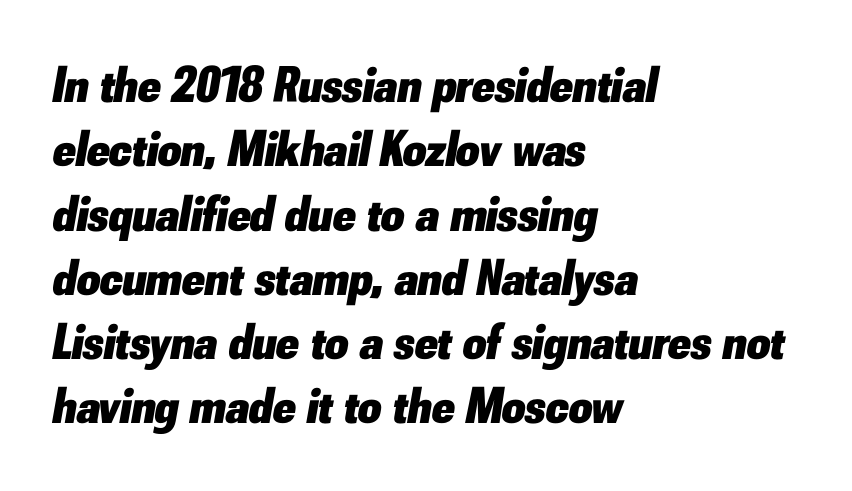
Q: Is the text bold? A: Yes.
Q: Is the text italic (slanted)? A: Yes, it leans right by about 10 degrees.
Q: Is the text underlined? A: No.
Q: How is the paragraph aligned? A: Left-aligned.
Q: Is the spacing between letters normal or unusually wide? A: Normal.
Q: Is the spacing between lines tight, normal or loose? A: Normal.
Q: Width (condensed, normal, or wide)? A: Normal.
Q: Stroke contrast? A: Low.
Q: x-height? A: Small.
Q: Monospaced? A: No.
